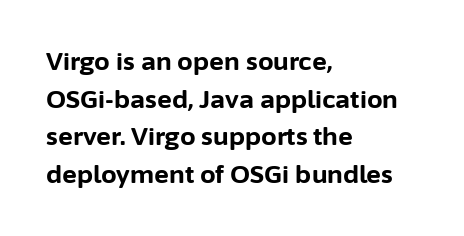
Q: Is the text bold? A: Yes.
Q: Is the text italic (slanted)? A: No, it is upright.
Q: Is the text underlined? A: No.
Q: How is the paragraph aligned? A: Left-aligned.
Q: Is the spacing between letters normal or unusually wide? A: Normal.
Q: Is the spacing between lines tight, normal or loose? A: Normal.
